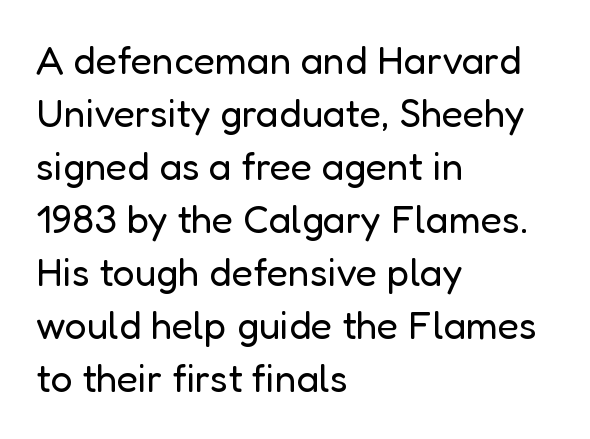
Q: Is the text bold? A: No.
Q: Is the text italic (slanted)? A: No, it is upright.
Q: Is the typeface a serif or a sans-serif typeface? A: Sans-serif.
Q: Is the text underlined? A: No.
Q: How is the paragraph aligned? A: Left-aligned.
Q: Is the spacing between letters normal or unusually wide? A: Normal.
Q: Is the spacing between lines tight, normal or loose? A: Normal.
Q: Width (condensed, normal, or wide)? A: Normal.
Q: Stroke contrast? A: Low.
Q: x-height? A: Medium.
Q: Monospaced? A: No.
